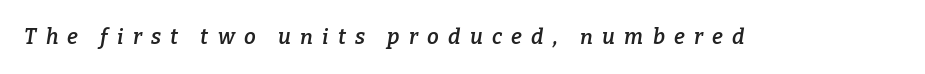
The image shows 21 px text type, italic (leaning right); set unusually wide letter spacing (+0.44 em), not underlined.
